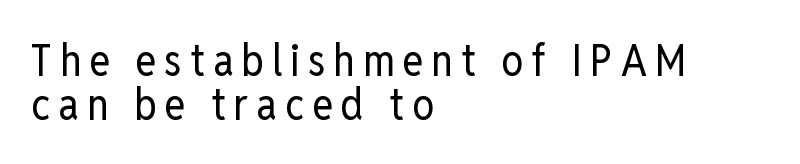
You can tell it's not italic because the verticals are truly vertical. No heavy texture on the line: the type isn't bold. The face used here is proportionally spaced, like ordinary book or web type. Quick note: underline off. Horizontal alignment here is leftward, the default for most running prose. In terms of leading, this rendering errs on the cramped side.
